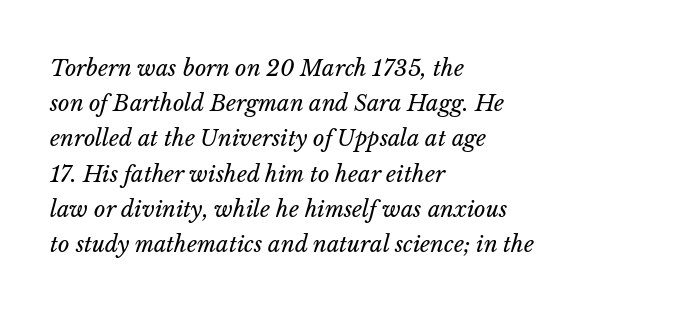
{"italic": "yes", "lean": "right", "slant_degrees": 14, "bold": "no", "underline": "no", "align": "left", "line_spacing": "normal", "line_spacing_ratio": 1.6, "letter_spacing": "normal", "letter_spacing_em": 0.0, "glyph_px": 22}
